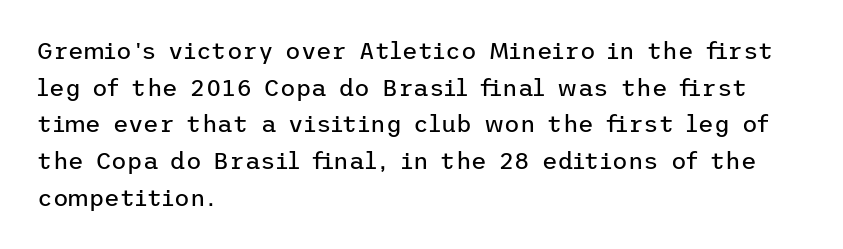
Q: Is the text bold? A: No.
Q: Is the text italic (slanted)? A: No, it is upright.
Q: Is the text underlined? A: No.
Q: How is the paragraph aligned? A: Left-aligned.
Q: Is the spacing between letters normal or unusually wide? A: Normal.
Q: Is the spacing between lines tight, normal or loose? A: Normal.
